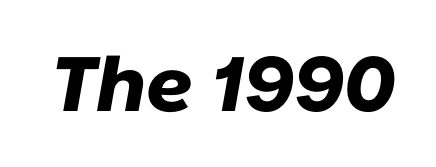
How are the letters spaced? Ordinarily, with no added tracking. The words here are not underlined. Summary of weight: heavy, a full bold. The letters are slanted; this is an italic face. Spacing verdict: proportional, widths tailored to each character.
